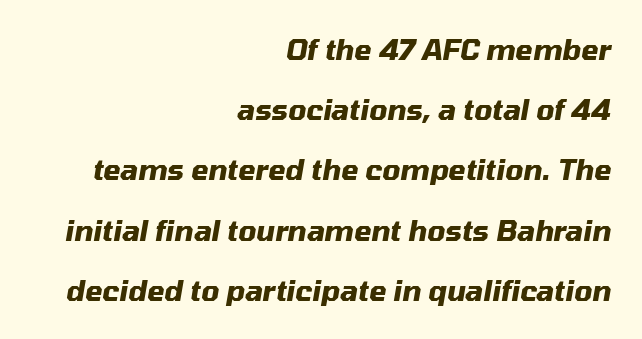
Q: Is the text bold? A: Yes.
Q: Is the text italic (slanted)? A: Yes, it leans right by about 10 degrees.
Q: Is the text underlined? A: No.
Q: How is the paragraph aligned? A: Right-aligned.
Q: Is the spacing between letters normal or unusually wide? A: Normal.
Q: Is the spacing between lines tight, normal or loose? A: Loose.
Q: Width (condensed, normal, or wide)? A: Normal.
Q: Stroke contrast? A: Medium.
Q: x-height? A: Medium.
Q: Monospaced? A: No.
